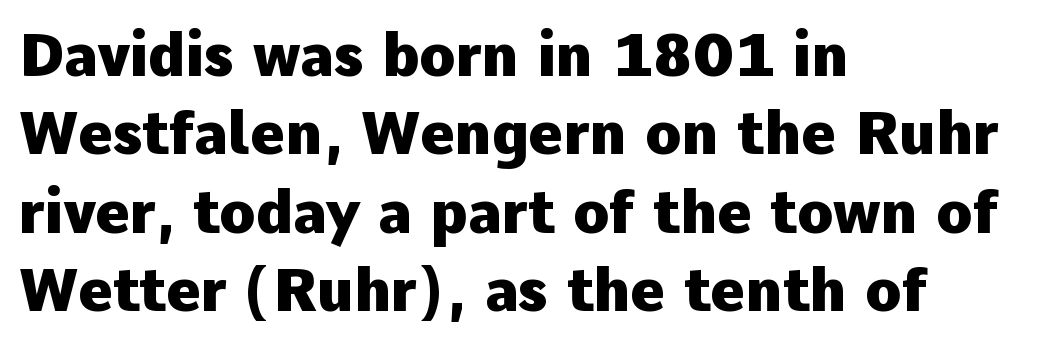
A typesetter would call this leading conventional body-copy spacing. Check the space under the baseline: it is left empty. The tracking reads as untouched default to a designer's eye. The rendering uses natural spacing where letterforms have individual widths. The rendering anchors every line to the left-hand side.
